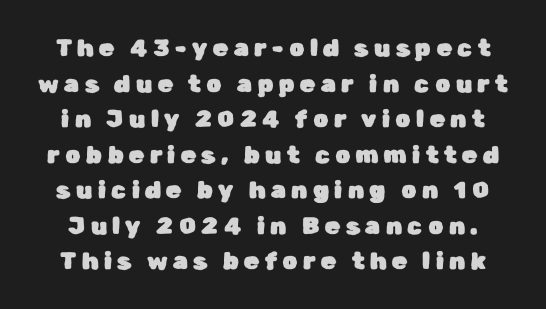
{"italic": "no", "underline": "no", "line_spacing": "normal", "line_spacing_ratio": 1.48, "letter_spacing": "wide", "letter_spacing_em": 0.23, "glyph_px": 24}
